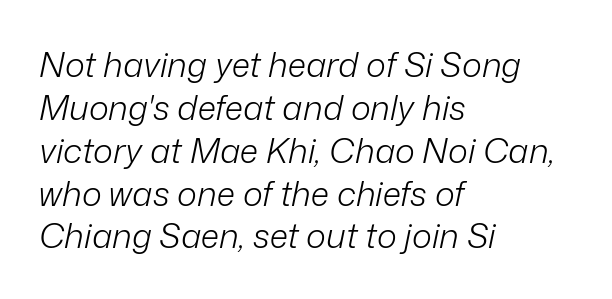
The image shows 34 px light type, italic (leaning right); set left-aligned, normal line spacing (1.26x), normal letter spacing, not underlined; low stroke contrast and a medium x-height.
